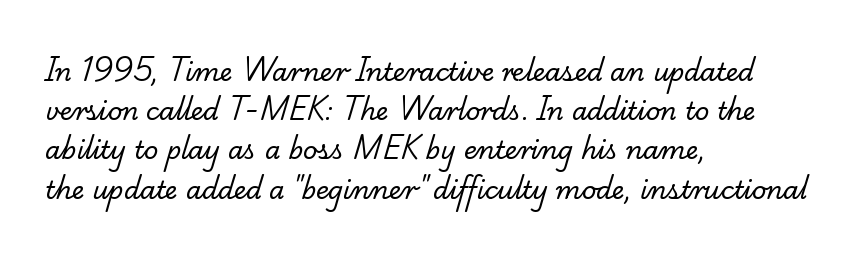
The image shows 25 px text type; set left-aligned, normal line spacing (1.57x), normal letter spacing, not underlined.
